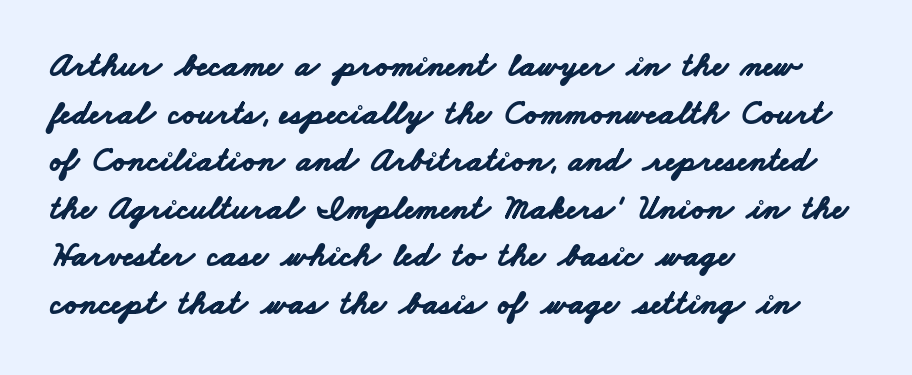
{"serif": "no", "bold": "yes", "weight": "bold", "width": "wide", "stroke_contrast": "low", "x_height": "small", "monospaced": "no", "underline": "no", "align": "left", "line_spacing": "normal", "line_spacing_ratio": 1.4, "letter_spacing": "normal", "letter_spacing_em": 0.0, "glyph_px": 34}
